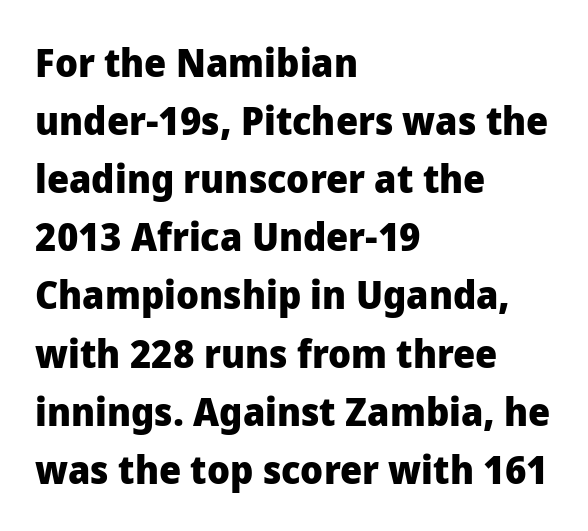
{"serif": "no", "italic": "no", "bold": "yes", "weight": "heavy", "width": "normal", "stroke_contrast": "low", "x_height": "medium", "monospaced": "no", "underline": "no", "align": "left", "line_spacing": "normal", "line_spacing_ratio": 1.49, "letter_spacing": "normal", "letter_spacing_em": 0.0, "glyph_px": 39}
